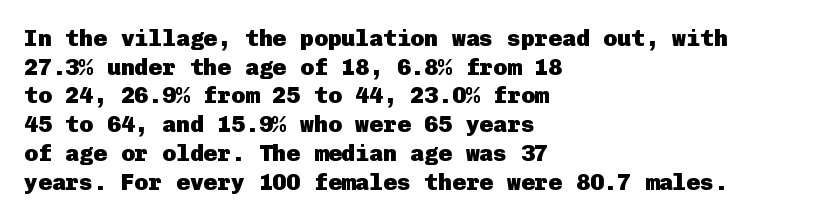
Q: Is the text bold? A: Yes.
Q: Is the text italic (slanted)? A: No, it is upright.
Q: Is the text underlined? A: No.
Q: How is the paragraph aligned? A: Left-aligned.
Q: Is the spacing between letters normal or unusually wide? A: Normal.
Q: Is the spacing between lines tight, normal or loose? A: Normal.
